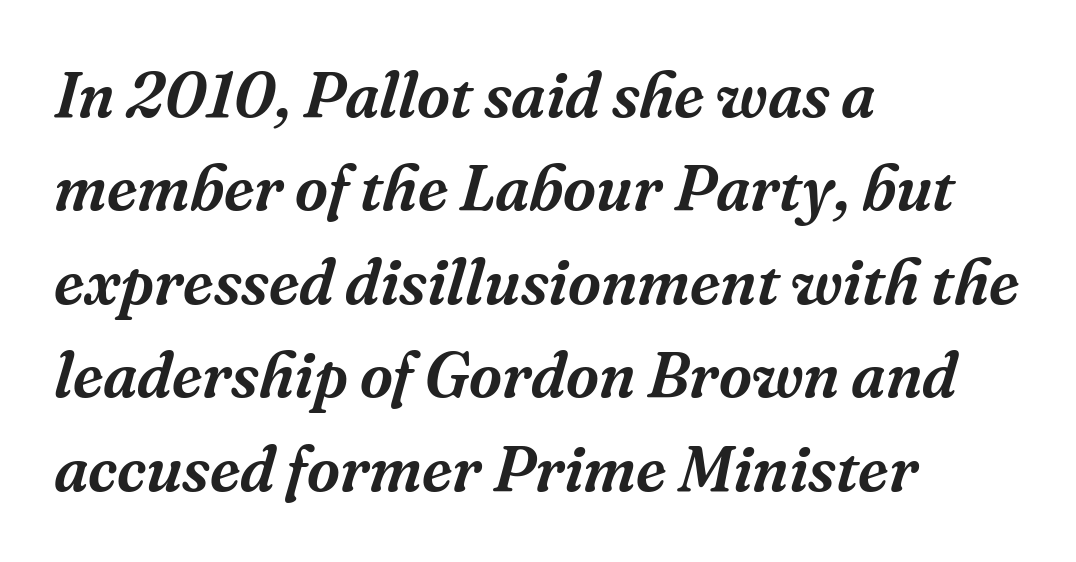
{"serif": "yes", "italic": "yes", "lean": "right", "slant_degrees": 16, "width": "normal", "stroke_contrast": "medium", "x_height": "medium", "monospaced": "no", "underline": "no", "align": "left", "line_spacing": "normal", "line_spacing_ratio": 1.46, "letter_spacing": "normal", "letter_spacing_em": 0.0, "glyph_px": 64}
